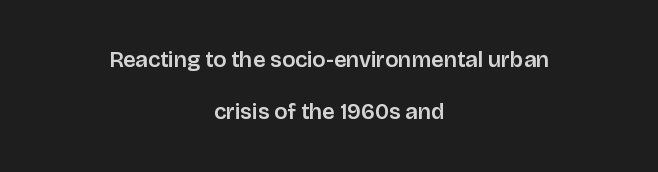
The image shows 22 px text type, upright; set centered, loose line spacing (2.38x), normal letter spacing, not underlined.
